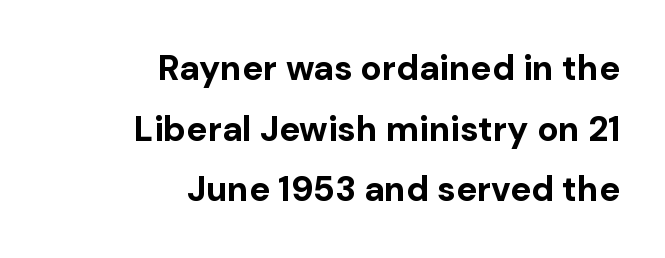
The image shows 35 px bold sans-serif type, upright; set right-aligned, line spacing 1.73x, normal letter spacing, not underlined; low stroke contrast and a medium x-height.
